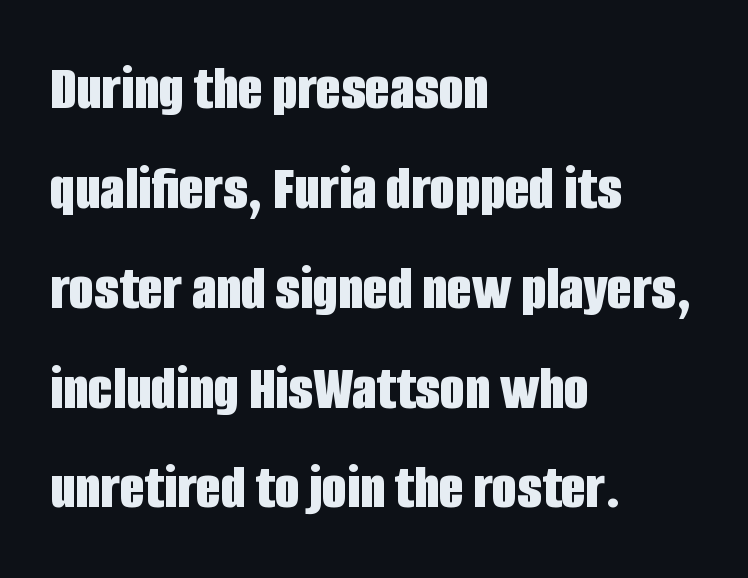
No feet cap the strokes, marking this as sans-serif type. Italic: no, the glyphs are upright roman. The passage shown is typed in a proportional face where columns would drift. The strokes are fattened all the way to bold.
